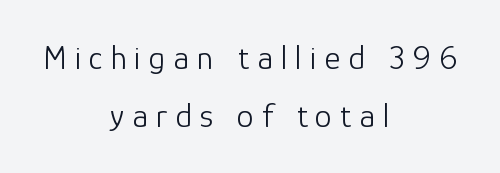
{"serif": "no", "italic": "no", "bold": "no", "weight": "light", "width": "normal", "stroke_contrast": "low", "x_height": "medium", "monospaced": "no", "underline": "no", "align": "center", "line_spacing": "normal", "line_spacing_ratio": 1.7, "letter_spacing": "wide", "letter_spacing_em": 0.23, "glyph_px": 34}
